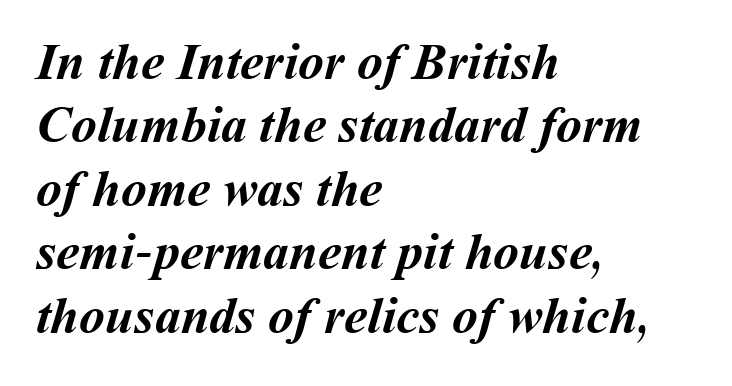
The image shows 52 px semibold type; set left-aligned, line spacing 1.22x, normal letter spacing, not underlined; medium stroke contrast and a medium x-height.
